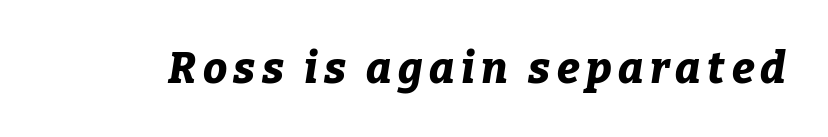
Q: Is the text bold? A: Yes.
Q: Is the text italic (slanted)? A: Yes, it leans right by about 9 degrees.
Q: Is the text underlined? A: No.
Q: Width (condensed, normal, or wide)? A: Normal.
Q: Stroke contrast? A: Low.
Q: x-height? A: Medium.
Q: Monospaced? A: No.
